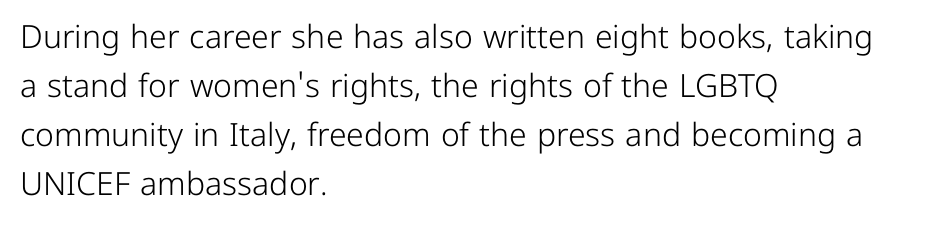
The typography opts for an upright posture over an oblique one. I'd call this a sans setting — the letters go barefoot. Caption: multi-line text, flush left, ragged right. Underlining? Definitely not there. The designer left line spacing at the default.
